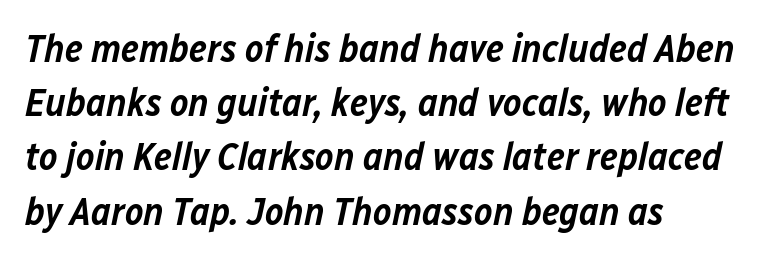
The sample has been set in demibold, a notch under bold. The foot of each line stays bare and open. When letters slant like this, we call the style italic. Nobody touched the tracking dial on this one. Successive baselines arrive at the customary interval.
